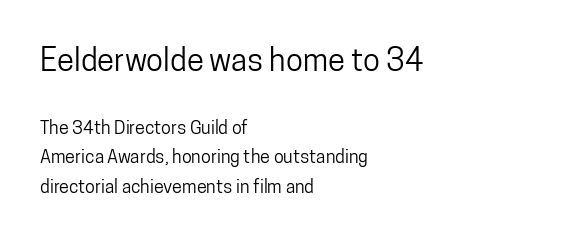
{"serif": "no", "italic": "no", "width": "condensed", "stroke_contrast": "low", "x_height": "medium", "monospaced": "no", "underline": "no", "align": "left", "line_spacing": "normal", "line_spacing_ratio": 1.64, "letter_spacing": "normal", "letter_spacing_em": 0.0, "larger_block": "first", "size_ratio": 1.72, "glyph_px": 31}
